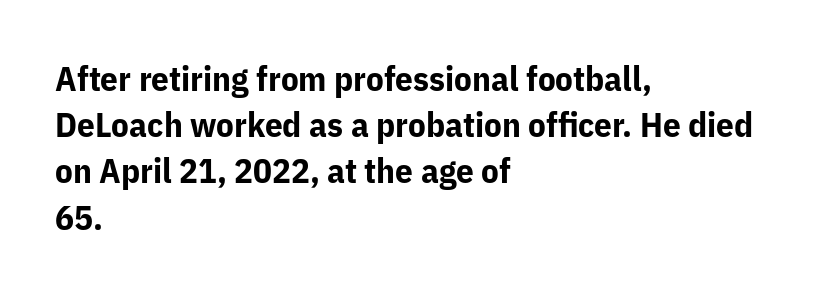
{"serif": "no", "italic": "no", "bold": "yes", "weight": "bold", "width": "normal", "stroke_contrast": "low", "x_height": "medium", "monospaced": "no", "underline": "no", "align": "left", "line_spacing": "normal", "line_spacing_ratio": 1.32, "letter_spacing": "normal", "letter_spacing_em": 0.0, "glyph_px": 35}
